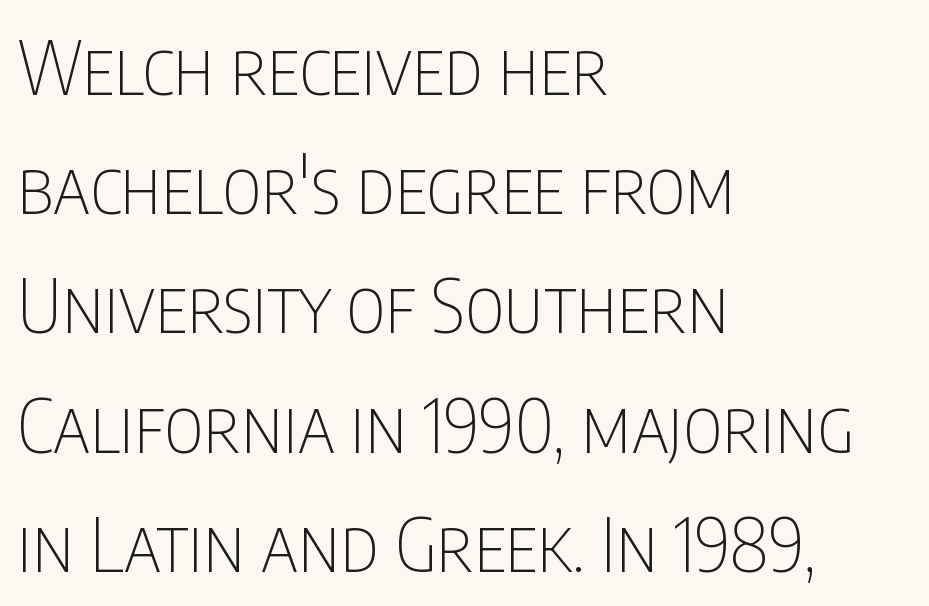
{"serif": "no", "italic": "no", "bold": "no", "weight": "thin", "width": "condensed", "stroke_contrast": "low", "x_height": "large", "monospaced": "no", "underline": "no", "align": "left", "line_spacing": "normal", "line_spacing_ratio": 1.59, "letter_spacing": "normal", "letter_spacing_em": 0.0, "glyph_px": 75}
